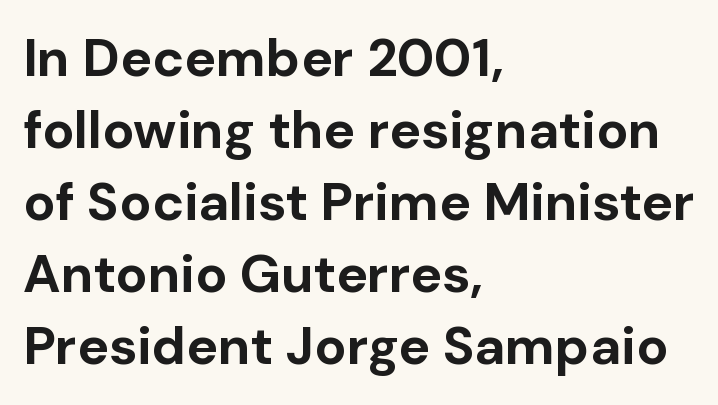
The image shows 53 px bold sans-serif type, upright; set left-aligned, normal line spacing (1.36x), normal letter spacing, not underlined; low stroke contrast and a medium x-height.
